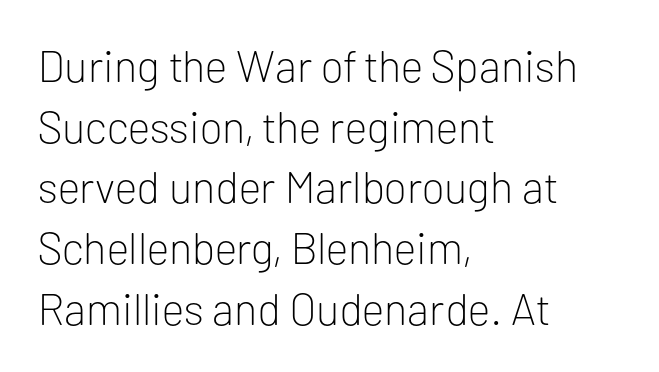
The image shows 44 px light sans-serif type, upright; set left-aligned, normal line spacing (1.38x), normal letter spacing, not underlined; low stroke contrast and a medium x-height.
